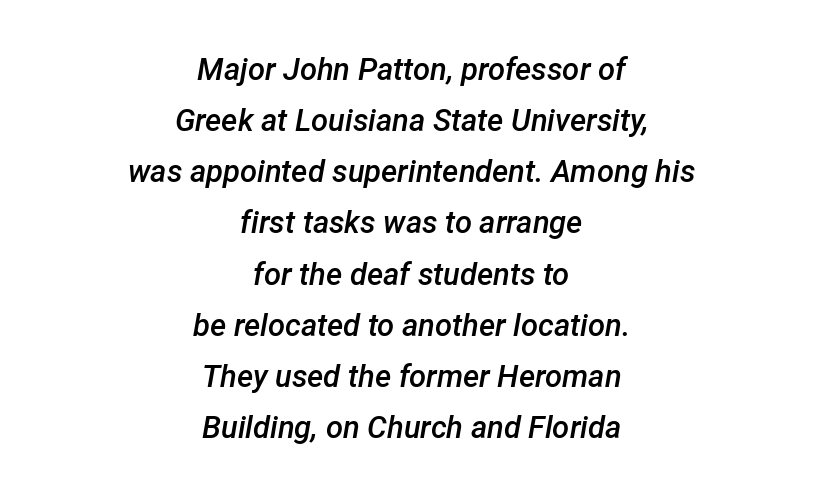
Horizontal bands of white between lines are of average thickness. Compared with typical body copy, the letter spacing here is the same. The text block is weighted toward neither margin, spreading evenly from the middle. Think of a printed novel: that variable character pitch is what you see here. In terms of posture, this sample is oblique.
